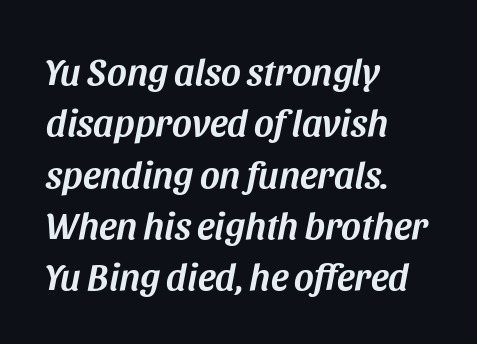
The image shows 38 px text type, italic (leaning right); set left-aligned, normal line spacing (1.35x), normal letter spacing, not underlined; medium stroke contrast and a large x-height.
